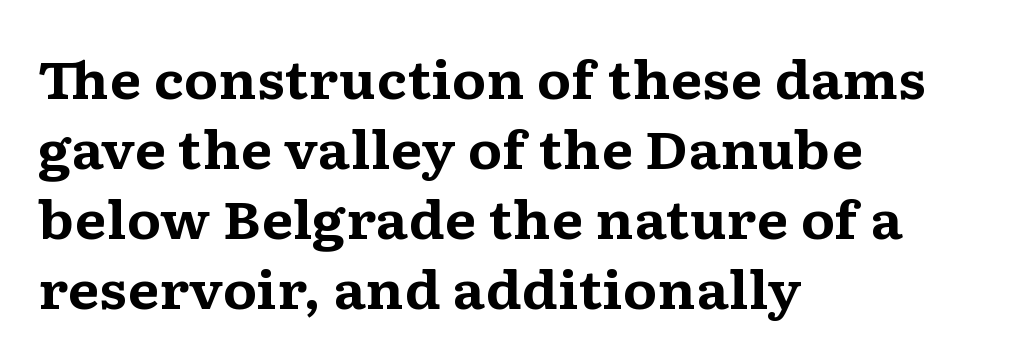
Q: Is the text bold? A: Yes.
Q: Is the text italic (slanted)? A: No, it is upright.
Q: Is the typeface a serif or a sans-serif typeface? A: Serif.
Q: Is the text underlined? A: No.
Q: How is the paragraph aligned? A: Left-aligned.
Q: Is the spacing between letters normal or unusually wide? A: Normal.
Q: Is the spacing between lines tight, normal or loose? A: Normal.
Q: Width (condensed, normal, or wide)? A: Wide.
Q: Stroke contrast? A: Medium.
Q: x-height? A: Medium.
Q: Monospaced? A: No.
